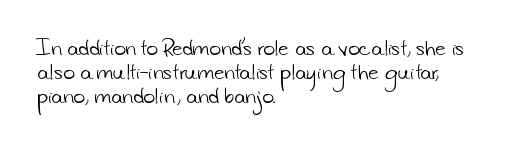
{"bold": "no", "underline": "no", "align": "left", "line_spacing_ratio": 1.21, "letter_spacing": "normal", "letter_spacing_em": 0.0, "glyph_px": 20}
